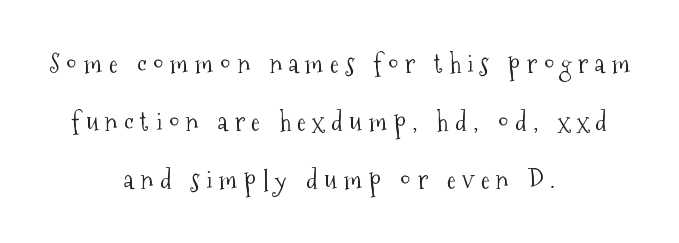
{"italic": "no", "bold": "no", "underline": "no", "align": "center", "line_spacing": "loose", "line_spacing_ratio": 2.23, "letter_spacing": "wide", "letter_spacing_em": 0.26, "glyph_px": 26}
